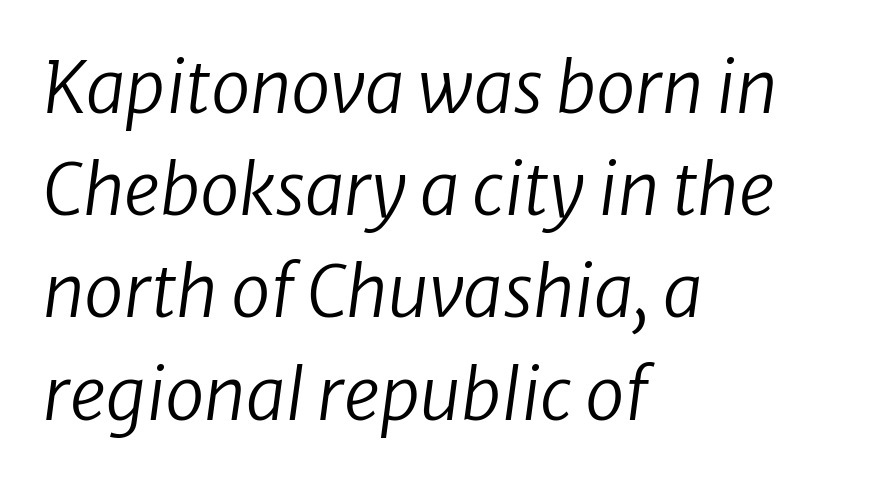
Q: Is the text bold? A: No.
Q: Is the text italic (slanted)? A: Yes, it leans right by about 8 degrees.
Q: Is the text underlined? A: No.
Q: How is the paragraph aligned? A: Left-aligned.
Q: Is the spacing between letters normal or unusually wide? A: Normal.
Q: Is the spacing between lines tight, normal or loose? A: Normal.
Q: Width (condensed, normal, or wide)? A: Normal.
Q: Stroke contrast? A: Low.
Q: x-height? A: Medium.
Q: Monospaced? A: No.
